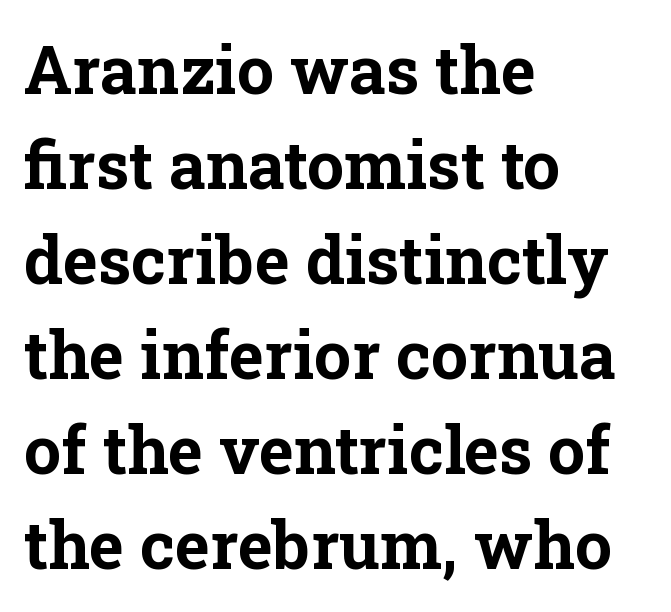
{"serif": "yes", "italic": "no", "bold": "yes", "weight": "bold", "width": "normal", "stroke_contrast": "low", "x_height": "medium", "monospaced": "no", "underline": "no", "align": "left", "line_spacing": "normal", "line_spacing_ratio": 1.44, "letter_spacing": "normal", "letter_spacing_em": 0.0, "glyph_px": 66}
